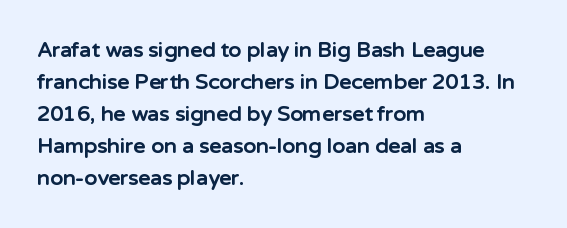
The image shows 21 px bold type, upright; set left-aligned, normal line spacing (1.52x), normal letter spacing, not underlined.
